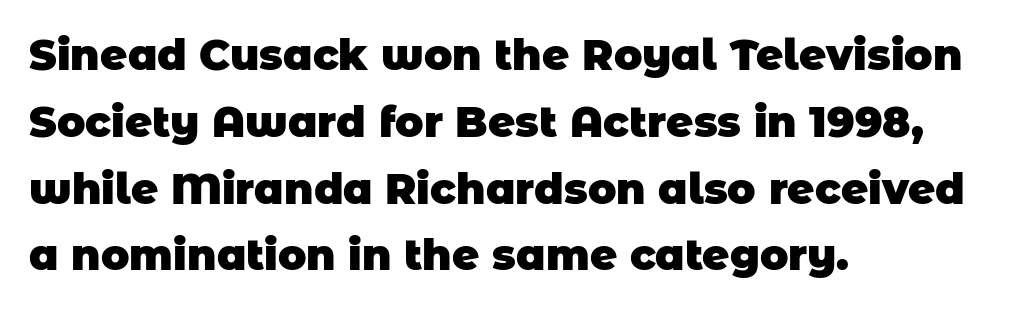
The image shows 42 px heavy sans-serif type; set left-aligned, normal line spacing (1.59x), normal letter spacing, not underlined; low stroke contrast and a large x-height.
